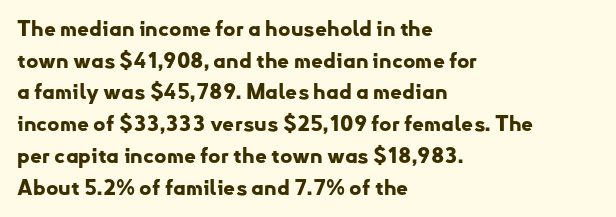
{"italic": "no", "bold": "yes", "underline": "no", "align": "left", "line_spacing": "normal", "line_spacing_ratio": 1.51, "letter_spacing": "normal", "letter_spacing_em": 0.0, "glyph_px": 21}
